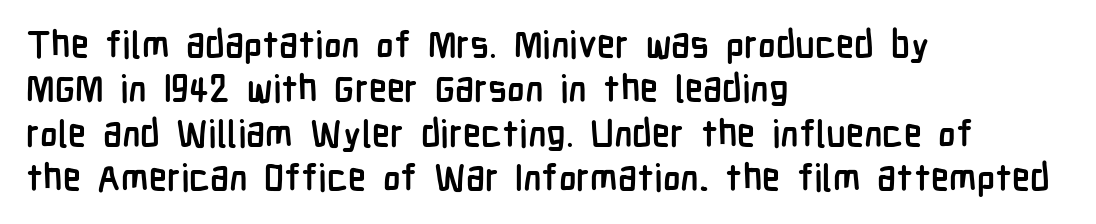
{"serif": "no", "italic": "no", "bold": "yes", "weight": "semibold", "width": "condensed", "stroke_contrast": "low", "x_height": "medium", "monospaced": "no", "underline": "no", "align": "left", "line_spacing_ratio": 1.2, "letter_spacing": "normal", "letter_spacing_em": 0.0, "glyph_px": 37}
